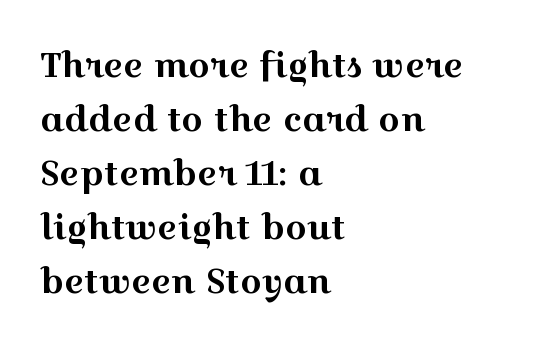
The image shows 34 px wide serif type, upright; set left-aligned, normal line spacing (1.59x), normal letter spacing, not underlined; a medium x-height.
